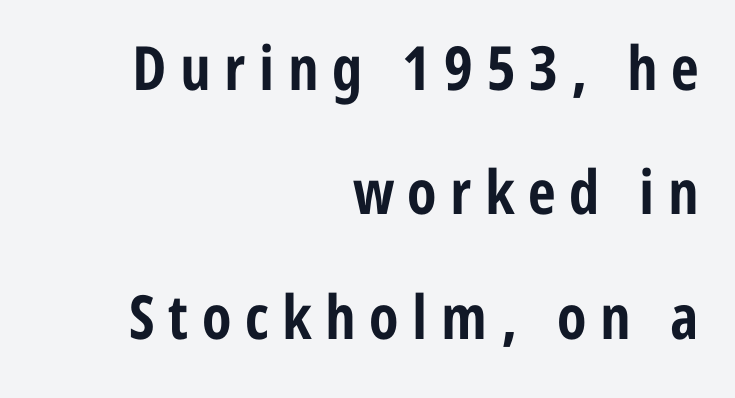
Q: Is the text bold? A: Yes.
Q: Is the text italic (slanted)? A: No, it is upright.
Q: Is the typeface a serif or a sans-serif typeface? A: Sans-serif.
Q: Is the text underlined? A: No.
Q: How is the paragraph aligned? A: Right-aligned.
Q: Is the spacing between letters normal or unusually wide? A: Unusually wide.
Q: Is the spacing between lines tight, normal or loose? A: Loose.
Q: Width (condensed, normal, or wide)? A: Condensed.
Q: Stroke contrast? A: Low.
Q: x-height? A: Medium.
Q: Monospaced? A: No.
